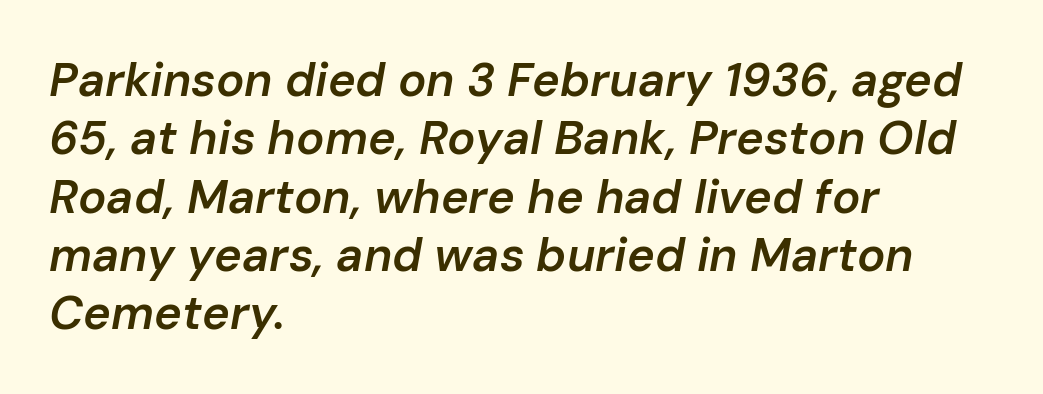
The image shows 47 px semibold type, italic (leaning right); set left-aligned, line spacing 1.24x, normal letter spacing, not underlined; low stroke contrast and a medium x-height.
